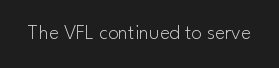
Q: Is the text bold? A: No.
Q: Is the text italic (slanted)? A: No, it is upright.
Q: Is the text underlined? A: No.
Q: Is the spacing between letters normal or unusually wide? A: Normal.
